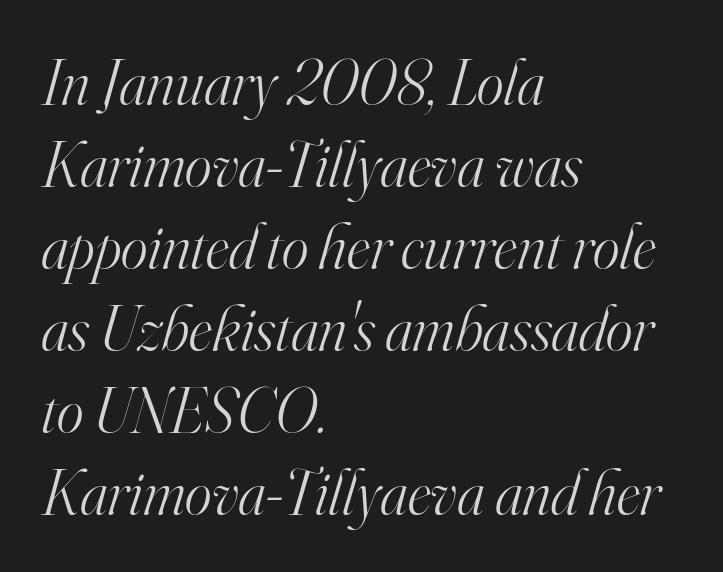
{"serif": "yes", "italic": "yes", "lean": "right", "slant_degrees": 16, "bold": "no", "weight": "light", "width": "normal", "stroke_contrast": "high", "x_height": "small", "monospaced": "no", "underline": "no", "align": "left", "line_spacing": "normal", "line_spacing_ratio": 1.28, "letter_spacing": "normal", "letter_spacing_em": 0.0, "glyph_px": 64}
